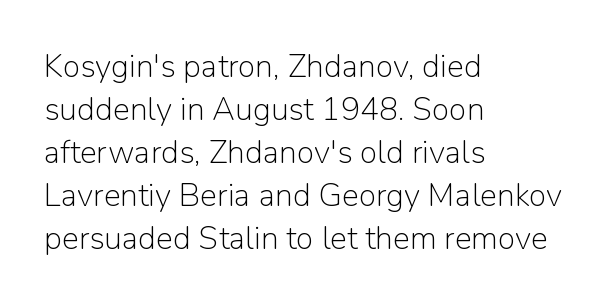
The image shows 32 px light sans-serif type, upright; set left-aligned, normal line spacing (1.34x), normal letter spacing, not underlined; low stroke contrast and a medium x-height.
